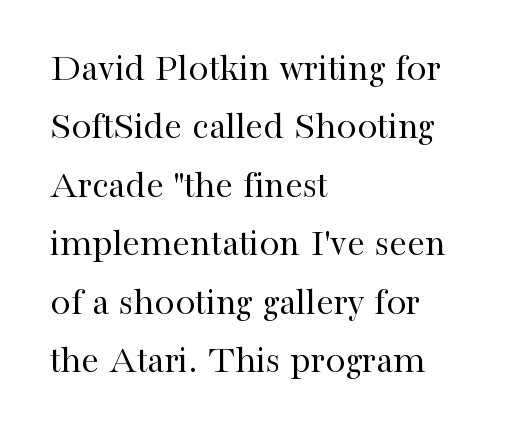
Q: Is the text bold? A: No.
Q: Is the text italic (slanted)? A: No, it is upright.
Q: Is the typeface a serif or a sans-serif typeface? A: Serif.
Q: Is the text underlined? A: No.
Q: How is the paragraph aligned? A: Left-aligned.
Q: Is the spacing between letters normal or unusually wide? A: Normal.
Q: Is the spacing between lines tight, normal or loose? A: Normal.
Q: Width (condensed, normal, or wide)? A: Normal.
Q: Stroke contrast? A: High.
Q: x-height? A: Medium.
Q: Monospaced? A: No.
